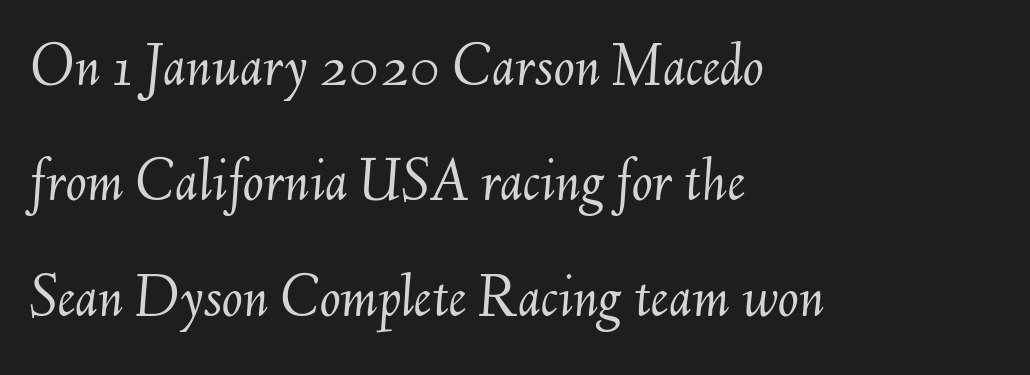
Letters have the restrained weight of plain body copy at most. Unmarked baselines from the first word to the last. Does extra space separate the letters? No, they use regular spacing. The glyphs look as if they've been sheared to an angle. Each letter keeps its own natural width here, so spacing adapts to shape. The paragraph has a hard left edge and a soft right edge.
